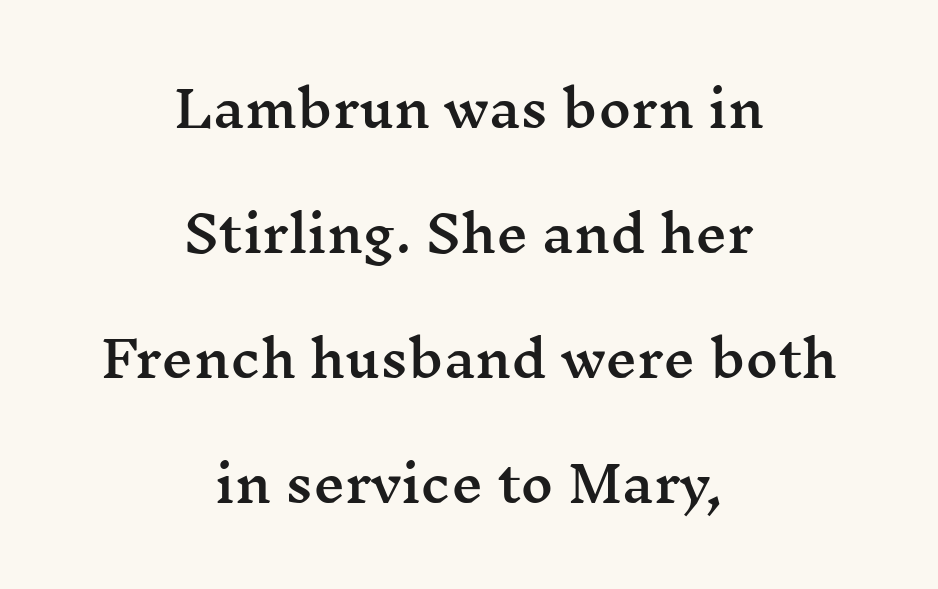
{"serif": "yes", "italic": "no", "width": "wide", "stroke_contrast": "medium", "x_height": "medium", "monospaced": "no", "underline": "no", "align": "center", "line_spacing": "loose", "line_spacing_ratio": 2.5, "letter_spacing": "normal", "letter_spacing_em": 0.0, "glyph_px": 50}
